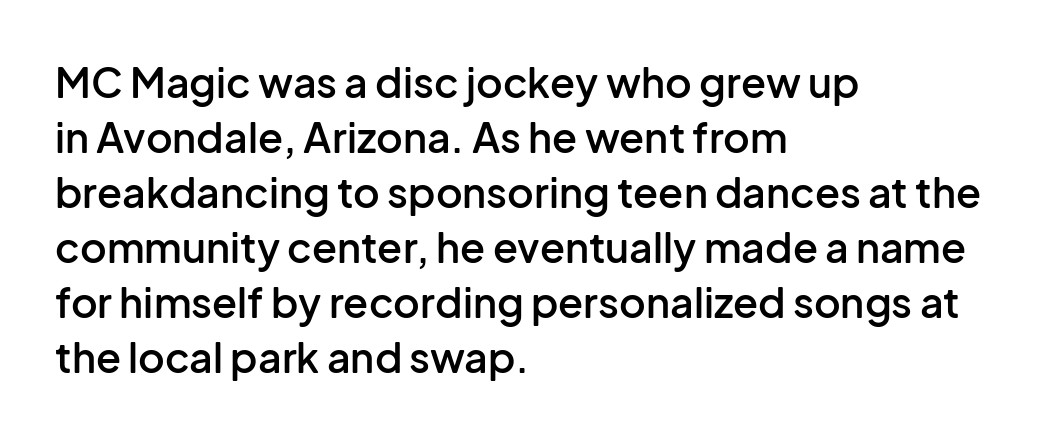
Q: Is the text bold? A: Semi-bold.
Q: Is the text italic (slanted)? A: No, it is upright.
Q: Is the typeface a serif or a sans-serif typeface? A: Sans-serif.
Q: Is the text underlined? A: No.
Q: How is the paragraph aligned? A: Left-aligned.
Q: Is the spacing between letters normal or unusually wide? A: Normal.
Q: Is the spacing between lines tight, normal or loose? A: Normal.
Q: Width (condensed, normal, or wide)? A: Normal.
Q: Stroke contrast? A: Low.
Q: x-height? A: Medium.
Q: Monospaced? A: No.
